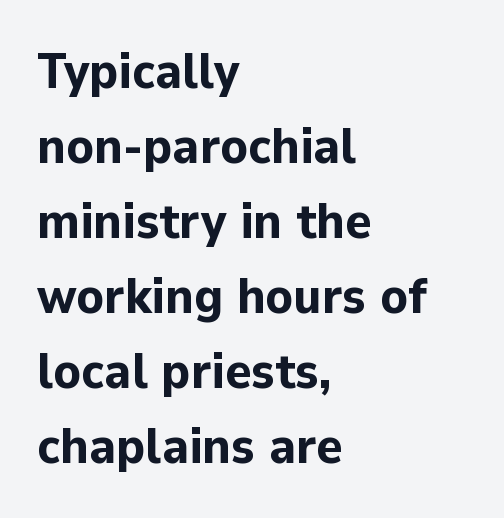
Plain, unruled lines of type. Horizontally, the lines are justified to the leading edge only. The letters sit at their default tracking, neither squeezed nor spread. The passage shown is typeset with a sans-serif family. You'd pick this weight for a headline — it's a proper bold. The passage shown is typed in a proportional face where columns would drift.
